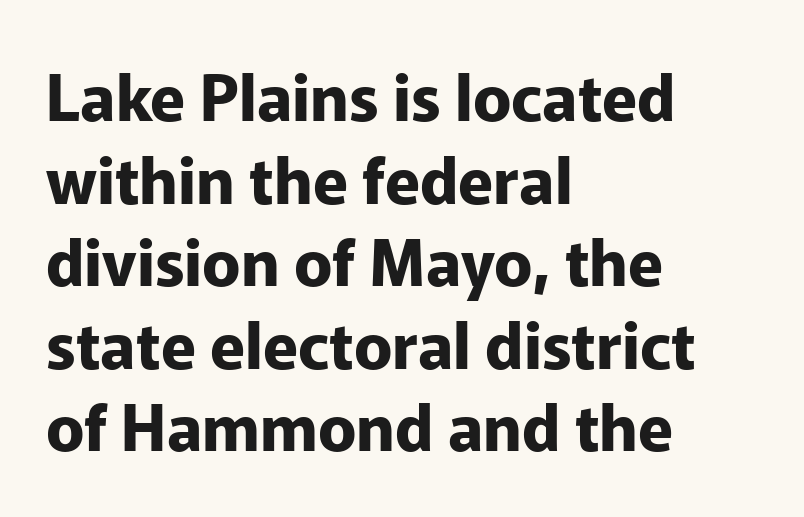
Here the glyphs are tracked normally, forming tight word shapes. The ragged edge is on the right, which tells us the setting is flush left. Do the characters align in a grid? No, the font is proportional. Upright lettering throughout. The designer went with a sans here, leaving each stem footless.
